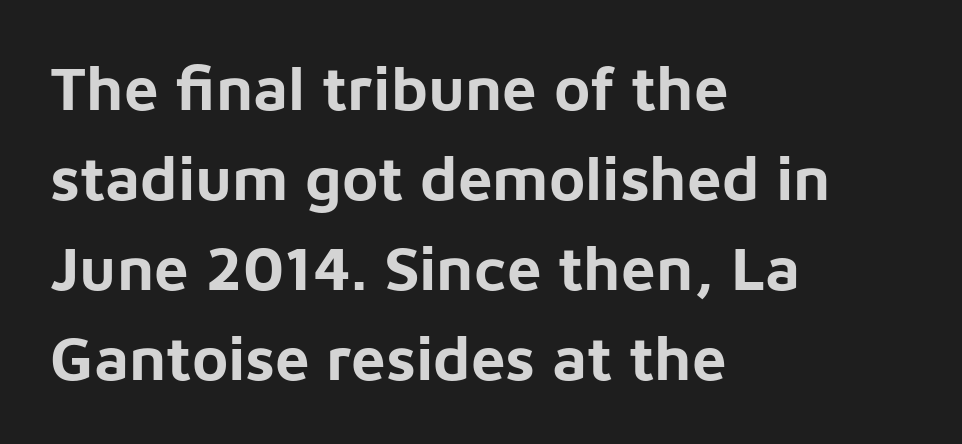
The image shows 62 px bold sans-serif type, upright; set left-aligned, normal line spacing (1.45x), normal letter spacing, not underlined; low stroke contrast and a medium x-height.
